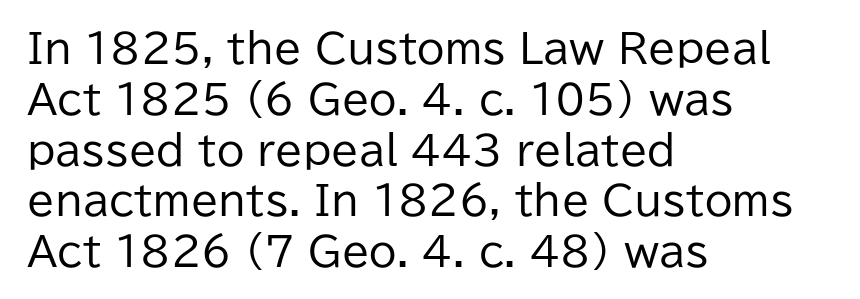
Varying glyph widths throughout — classic text-font behaviour. Students, observe: this is what conventionally led text looks like. The glyphs in this specimen are sans serif. Check under the words: just untouched page. This sample is left-justified, so line endings fall wherever the words run out. Inter-character spacing is left at the font's built-in metrics.
